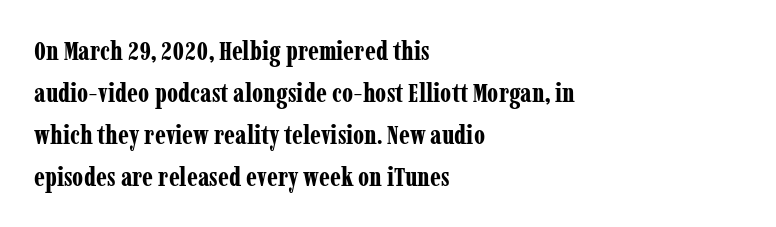
The image shows 27 px bold type, upright; set left-aligned, normal line spacing (1.55x), normal letter spacing, not underlined.
